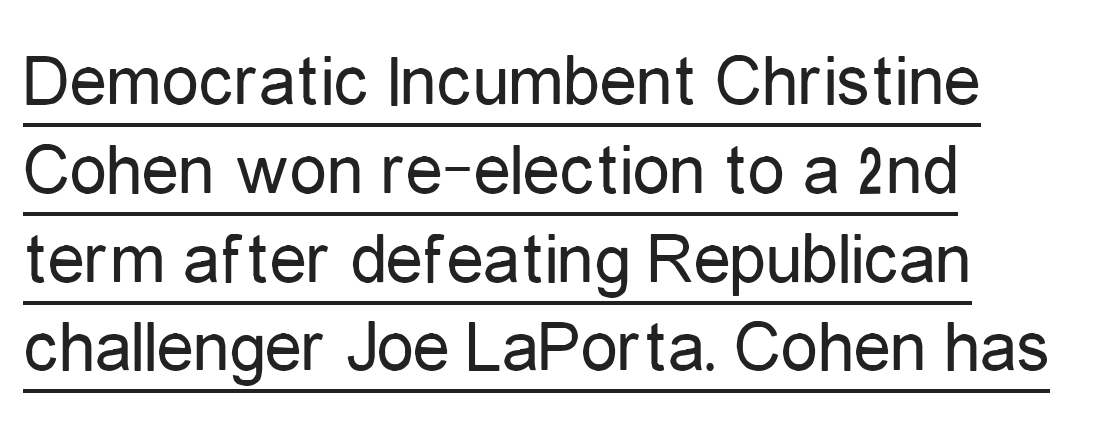
{"serif": "no", "italic": "no", "bold": "no", "weight": "regular", "width": "condensed", "stroke_contrast": "low", "x_height": "medium", "monospaced": "no", "underline": "yes", "align": "left", "line_spacing_ratio": 1.2, "letter_spacing": "normal", "letter_spacing_em": 0.0, "glyph_px": 74}
